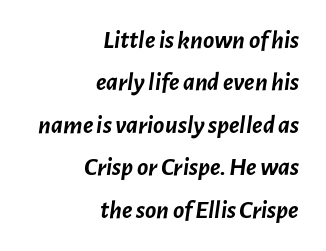
{"italic": "yes", "lean": "right", "slant_degrees": 7, "bold": "yes", "underline": "no", "align": "right", "line_spacing": "normal", "line_spacing_ratio": 1.63, "letter_spacing": "normal", "letter_spacing_em": 0.0, "glyph_px": 26}
